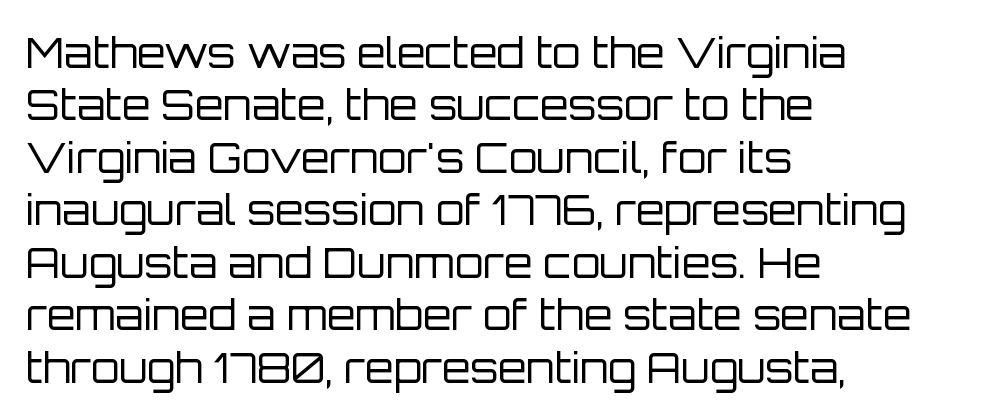
Q: Is the text bold? A: No.
Q: Is the text italic (slanted)? A: No, it is upright.
Q: Is the typeface a serif or a sans-serif typeface? A: Sans-serif.
Q: Is the text underlined? A: No.
Q: How is the paragraph aligned? A: Left-aligned.
Q: Is the spacing between letters normal or unusually wide? A: Normal.
Q: Is the spacing between lines tight, normal or loose? A: Normal.
Q: Width (condensed, normal, or wide)? A: Normal.
Q: Stroke contrast? A: Low.
Q: x-height? A: Large.
Q: Monospaced? A: No.
